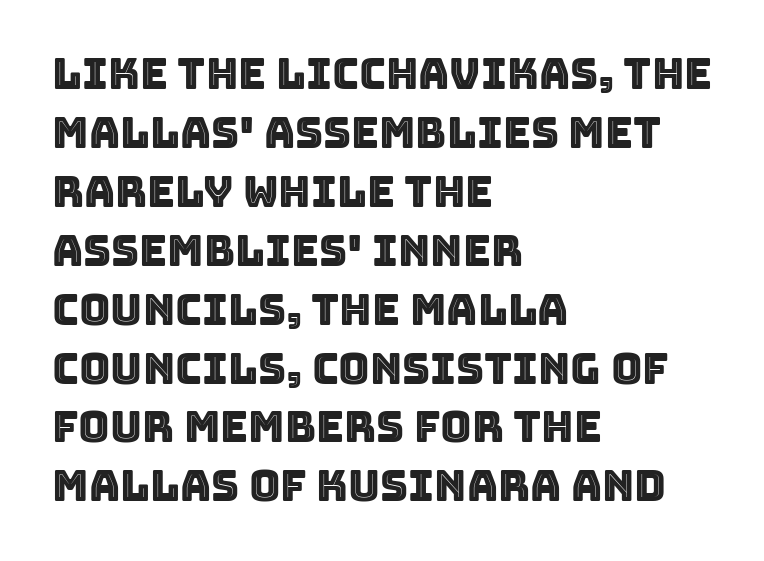
Q: Is the text italic (slanted)? A: No, it is upright.
Q: Is the text underlined? A: No.
Q: How is the paragraph aligned? A: Left-aligned.
Q: Is the spacing between letters normal or unusually wide? A: Normal.
Q: Is the spacing between lines tight, normal or loose? A: Normal.
Q: Width (condensed, normal, or wide)? A: Normal.
Q: x-height? A: Large.
Q: Monospaced? A: No.
